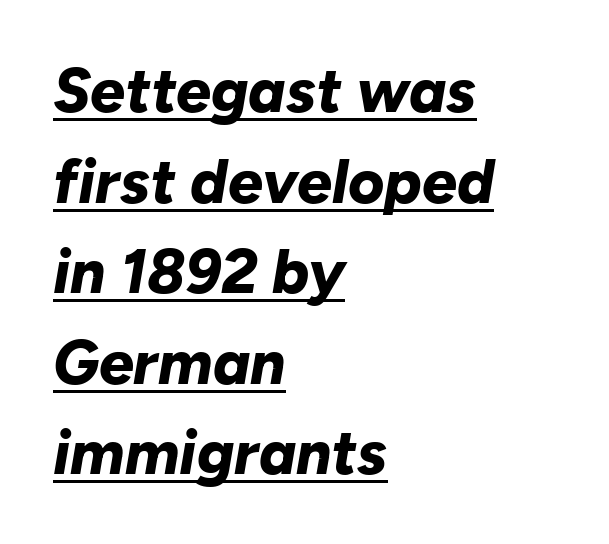
{"italic": "yes", "lean": "right", "slant_degrees": 10, "bold": "yes", "weight": "bold", "width": "normal", "stroke_contrast": "low", "x_height": "medium", "monospaced": "no", "underline": "yes", "align": "left", "line_spacing": "normal", "line_spacing_ratio": 1.46, "letter_spacing": "normal", "letter_spacing_em": 0.0, "glyph_px": 62}
